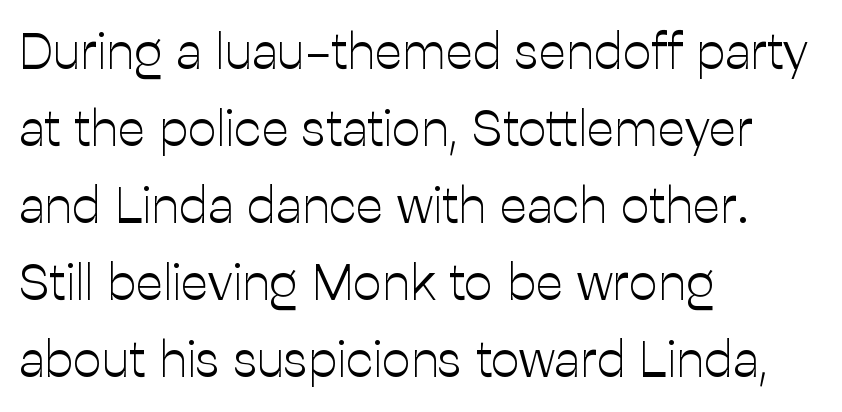
Designer's note — italics off, roman on. The string is rendered with underlining switched off. Note the varied advance widths — an 'i' is clearly narrower than an 'm'. The rendering shows plain stroke endings on the letterforms — a sans-serif design. Stems and bowls with no extra thickness — not bold. In terms of letterspacing, this is plain default setting.
